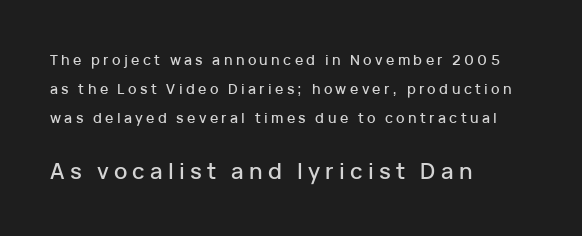
The image shows 22 px text type, upright; set left-aligned, loose line spacing (2.08x), unusually wide letter spacing (+0.24 em), not underlined; the second (bottom) block is 1.57x larger.
